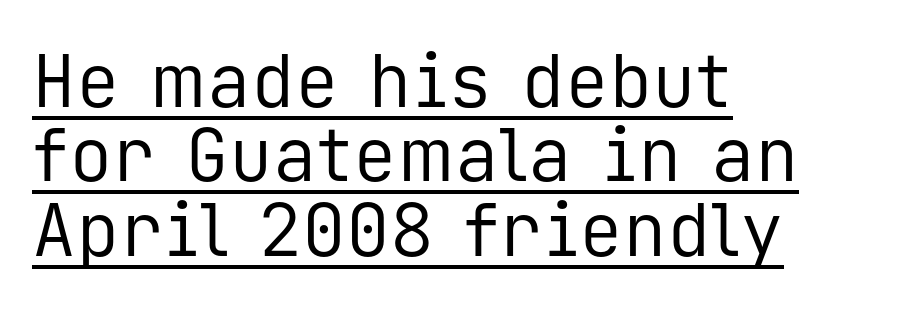
The image shows 73 px regular-weight sans-serif type, upright, monospaced; set left-aligned, tight line spacing (1.02x), normal letter spacing, underlined; low stroke contrast and a medium x-height.
